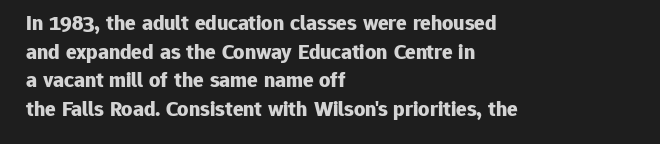
Teacher's note: observe the even left margin — that is flush-left alignment. You can tell it's not italic because the verticals are truly vertical. Words float on clear page, feet unadorned. The letterforms sit shoulder to shoulder at normal distance.
